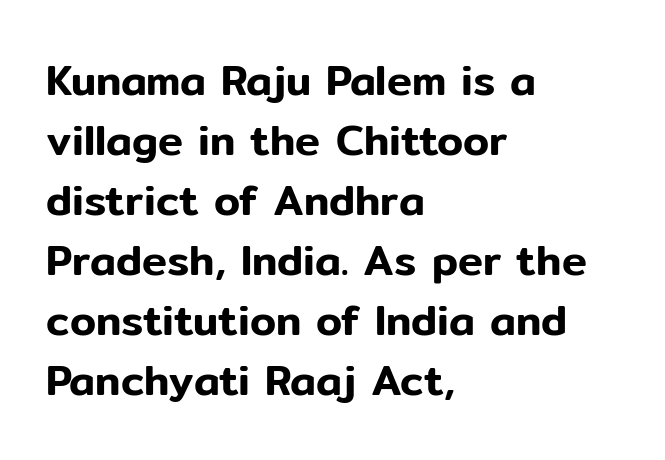
Q: Is the text italic (slanted)? A: No, it is upright.
Q: Is the typeface a serif or a sans-serif typeface? A: Sans-serif.
Q: Is the text underlined? A: No.
Q: How is the paragraph aligned? A: Left-aligned.
Q: Is the spacing between letters normal or unusually wide? A: Normal.
Q: Is the spacing between lines tight, normal or loose? A: Normal.
Q: Width (condensed, normal, or wide)? A: Normal.
Q: Stroke contrast? A: Low.
Q: x-height? A: Medium.
Q: Monospaced? A: No.
